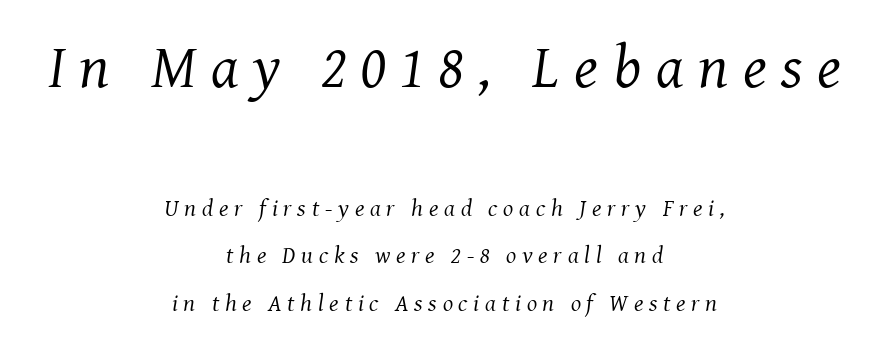
Q: Is the text bold? A: No.
Q: Is the text italic (slanted)? A: Yes, it leans right by about 8 degrees.
Q: Is the typeface a serif or a sans-serif typeface? A: Serif.
Q: Is the text underlined? A: No.
Q: How is the paragraph aligned? A: Centered.
Q: Is the spacing between letters normal or unusually wide? A: Unusually wide.
Q: Is the spacing between lines tight, normal or loose? A: Loose.
Q: Which block of text is set in a larger size, the first (top) or the second (bottom)? A: The first (top) one.
Q: Width (condensed, normal, or wide)? A: Normal.
Q: Stroke contrast? A: Medium.
Q: x-height? A: Medium.
Q: Monospaced? A: No.
